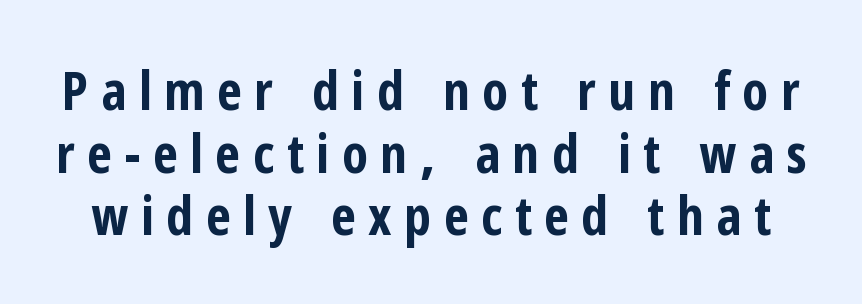
The image shows 54 px bold, condensed sans-serif type, upright; set line spacing 1.16x, unusually wide letter spacing (+0.23 em), not underlined; low stroke contrast and a medium x-height.
